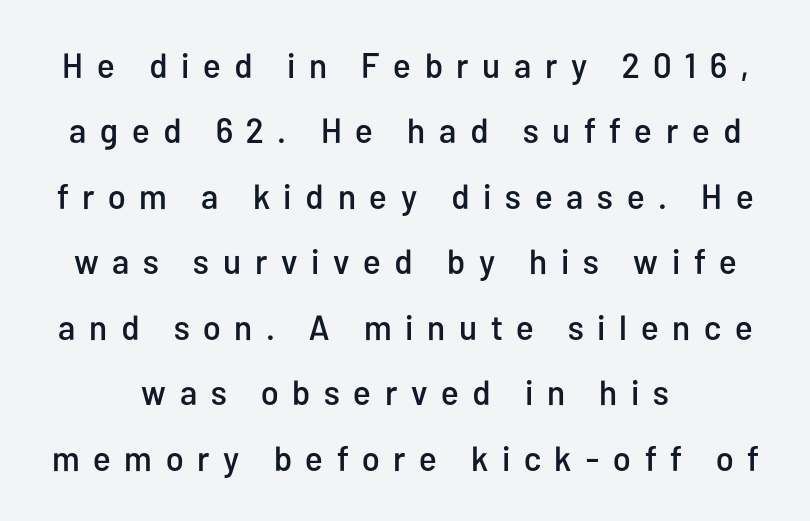
{"serif": "no", "italic": "no", "width": "condensed", "stroke_contrast": "low", "x_height": "medium", "monospaced": "no", "underline": "no", "line_spacing_ratio": 1.87, "letter_spacing": "wide", "letter_spacing_em": 0.39, "glyph_px": 35}
